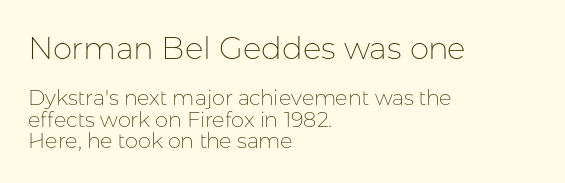
Q: Is the text bold? A: No.
Q: Is the text italic (slanted)? A: No, it is upright.
Q: Is the typeface a serif or a sans-serif typeface? A: Sans-serif.
Q: Is the text underlined? A: No.
Q: How is the paragraph aligned? A: Left-aligned.
Q: Is the spacing between letters normal or unusually wide? A: Normal.
Q: Is the spacing between lines tight, normal or loose? A: Tight.
Q: Which block of text is set in a larger size, the first (top) or the second (bottom)? A: The first (top) one.
Q: Width (condensed, normal, or wide)? A: Normal.
Q: Stroke contrast? A: Low.
Q: x-height? A: Medium.
Q: Monospaced? A: No.
